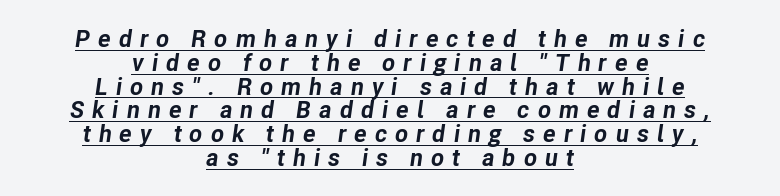
Q: Is the text bold? A: Yes.
Q: Is the text italic (slanted)? A: Yes, it leans right by about 8 degrees.
Q: Is the text underlined? A: Yes.
Q: How is the paragraph aligned? A: Centered.
Q: Is the spacing between letters normal or unusually wide? A: Unusually wide.
Q: Is the spacing between lines tight, normal or loose? A: Tight.
